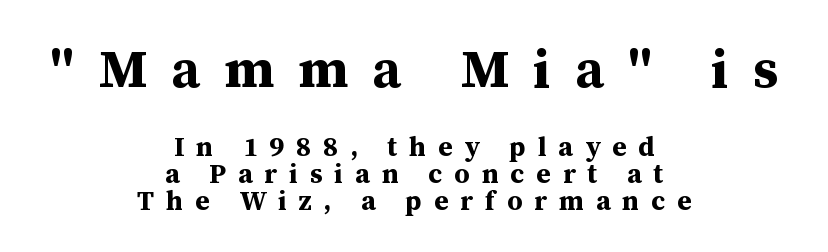
Q: Is the text bold? A: Yes.
Q: Is the text italic (slanted)? A: No, it is upright.
Q: Is the typeface a serif or a sans-serif typeface? A: Serif.
Q: Is the text underlined? A: No.
Q: How is the paragraph aligned? A: Centered.
Q: Is the spacing between letters normal or unusually wide? A: Unusually wide.
Q: Is the spacing between lines tight, normal or loose? A: Tight.
Q: Which block of text is set in a larger size, the first (top) or the second (bottom)? A: The first (top) one.
Q: Width (condensed, normal, or wide)? A: Normal.
Q: Stroke contrast? A: Medium.
Q: x-height? A: Medium.
Q: Monospaced? A: No.
